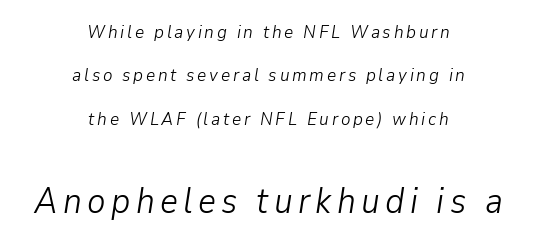
Q: Is the text bold? A: No.
Q: Is the text italic (slanted)? A: Yes, it leans right by about 9 degrees.
Q: Is the text underlined? A: No.
Q: How is the paragraph aligned? A: Centered.
Q: Is the spacing between lines tight, normal or loose? A: Loose.
Q: Which block of text is set in a larger size, the first (top) or the second (bottom)? A: The second (bottom) one.
Q: Width (condensed, normal, or wide)? A: Normal.
Q: Stroke contrast? A: Low.
Q: x-height? A: Medium.
Q: Monospaced? A: No.
